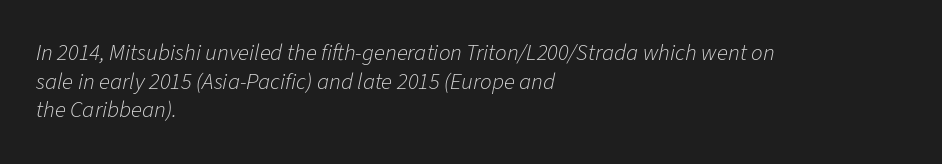
Q: Is the text bold? A: No.
Q: Is the text italic (slanted)? A: Yes, it leans right by about 11 degrees.
Q: Is the text underlined? A: No.
Q: How is the paragraph aligned? A: Left-aligned.
Q: Is the spacing between letters normal or unusually wide? A: Normal.
